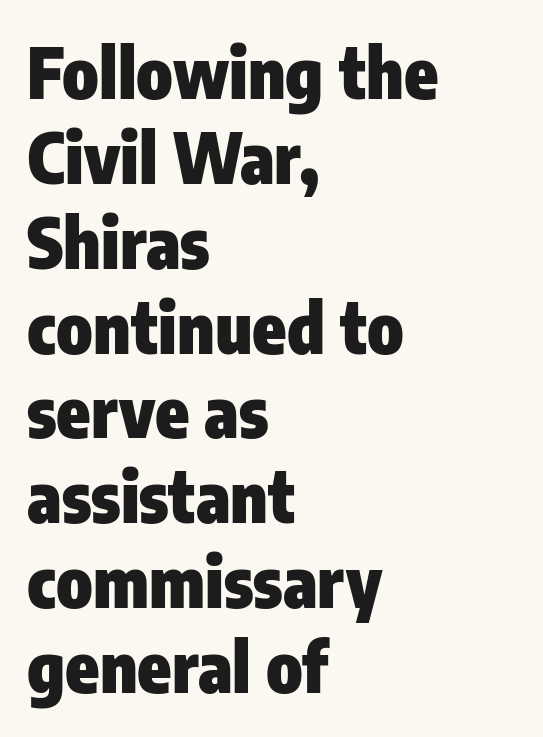
These lines keep a tight, regular rhythm from letter to letter. The lines in this sample share a left origin and differ only in where they stop. The area under the type is left untouched. Serifs: no, the terminals of the letterforms are clean. The passage shown is typed in a proportional face where columns would drift.
